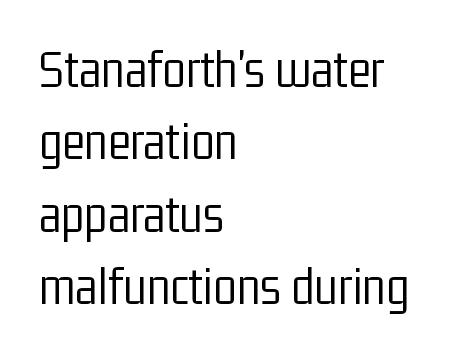
Q: Is the text bold? A: No.
Q: Is the text italic (slanted)? A: No, it is upright.
Q: Is the typeface a serif or a sans-serif typeface? A: Sans-serif.
Q: Is the text underlined? A: No.
Q: How is the paragraph aligned? A: Left-aligned.
Q: Is the spacing between letters normal or unusually wide? A: Normal.
Q: Is the spacing between lines tight, normal or loose? A: Normal.
Q: Width (condensed, normal, or wide)? A: Condensed.
Q: Stroke contrast? A: Low.
Q: x-height? A: Medium.
Q: Monospaced? A: No.
